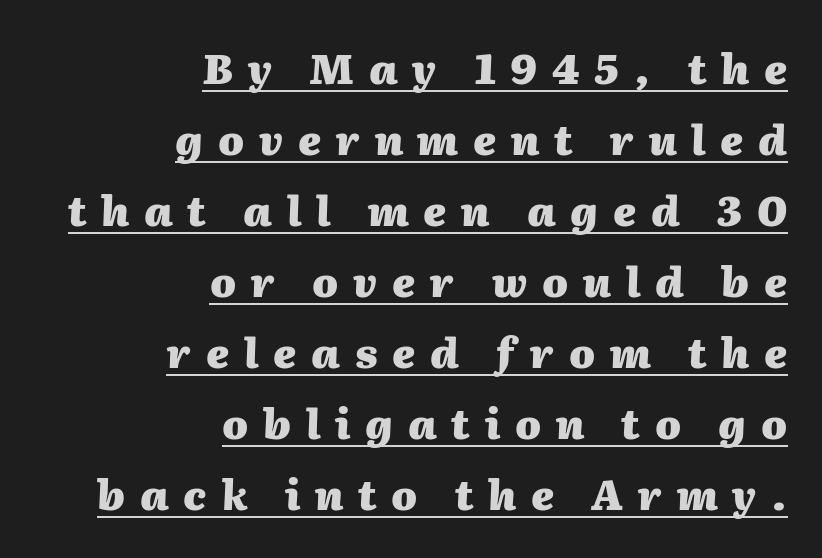
Q: Is the text bold? A: Yes.
Q: Is the text italic (slanted)? A: Yes, it leans right by about 2 degrees.
Q: Is the text underlined? A: Yes.
Q: How is the paragraph aligned? A: Right-aligned.
Q: Is the spacing between letters normal or unusually wide? A: Unusually wide.
Q: Width (condensed, normal, or wide)? A: Normal.
Q: Stroke contrast? A: Medium.
Q: x-height? A: Medium.
Q: Monospaced? A: No.
